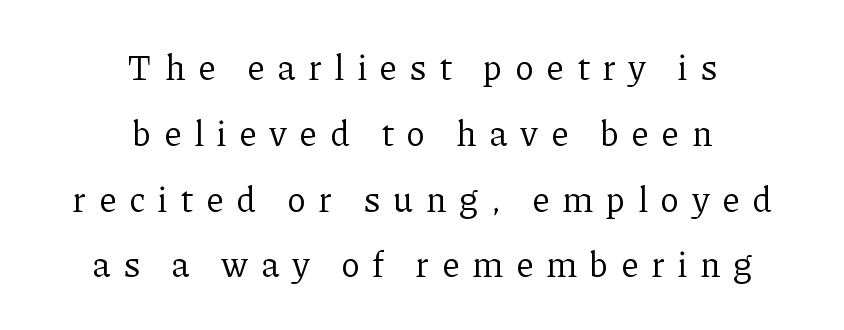
The gap between lines stays unmarked. Is the letter spacing exaggerated? Yes — the characters are pushed far apart. No heavy texture on the line: the type isn't bold. If you folded the block vertically in half, each line would mirror itself in length. Does the type have serifs? Yes, each stem ends in a small foot.
